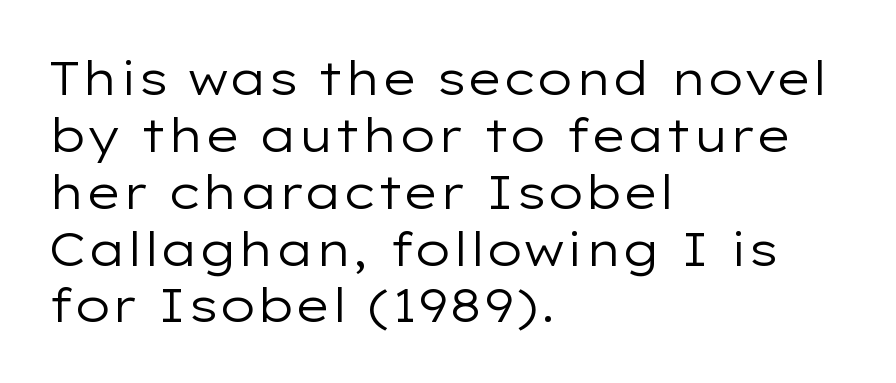
The image shows 47 px regular-weight, wide sans-serif type, upright; set left-aligned, line spacing 1.21x, normal letter spacing, not underlined; low stroke contrast and a medium x-height.
